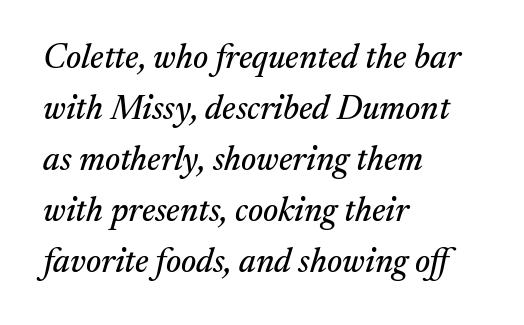
Descenders are the only things crossing below the line. Visually the block forms a straight wall on the left and a jagged coastline on the right. Look at the tracking — it's just the regular setting, nothing added. Letterform terminals end in serifs throughout the passage.
